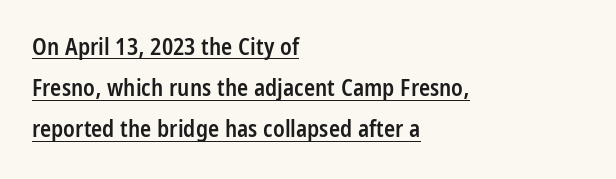
The image shows 23 px text type, upright; set left-aligned, line spacing 1.79x, normal letter spacing, underlined.
